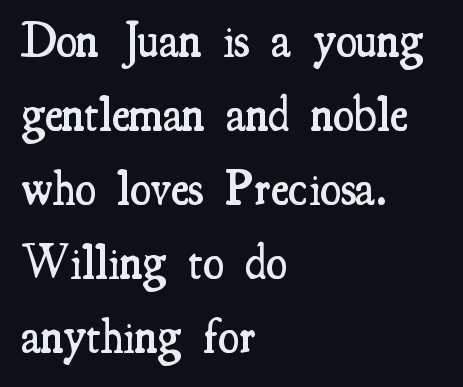
{"serif": "yes", "italic": "no", "bold": "semi", "weight": "semibold", "width": "condensed", "stroke_contrast": "medium", "x_height": "small", "monospaced": "no", "underline": "no", "align": "left", "line_spacing": "normal", "line_spacing_ratio": 1.54, "letter_spacing": "normal", "letter_spacing_em": 0.0, "glyph_px": 48}
